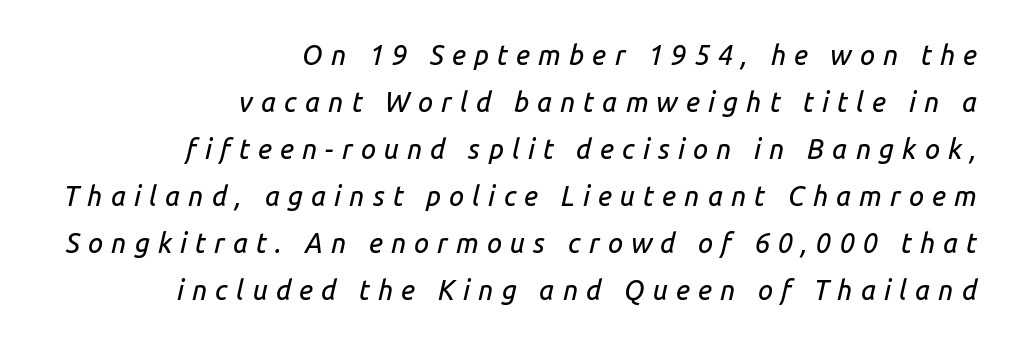
The image shows 27 px text type, italic (leaning right); set right-aligned, line spacing 1.74x, unusually wide letter spacing (+0.3 em), not underlined.
